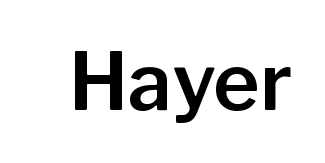
The image shows 79 px sans-serif type, upright; set normal letter spacing, not underlined; low stroke contrast and a medium x-height.
